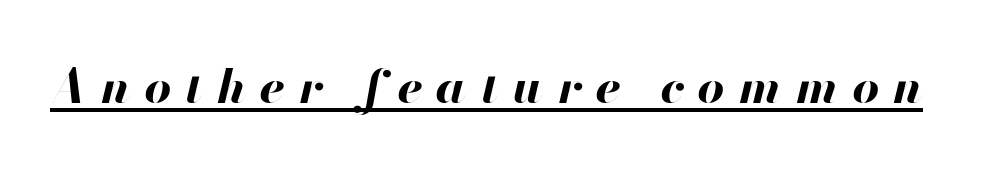
Would a proofreader flag this as italicized? Yes. The face used here has the dense, thick strokes of a bold. The letters are spread apart with noticeably loose tracking. Looks like regular typesetting: each glyph gets only the width it needs.
